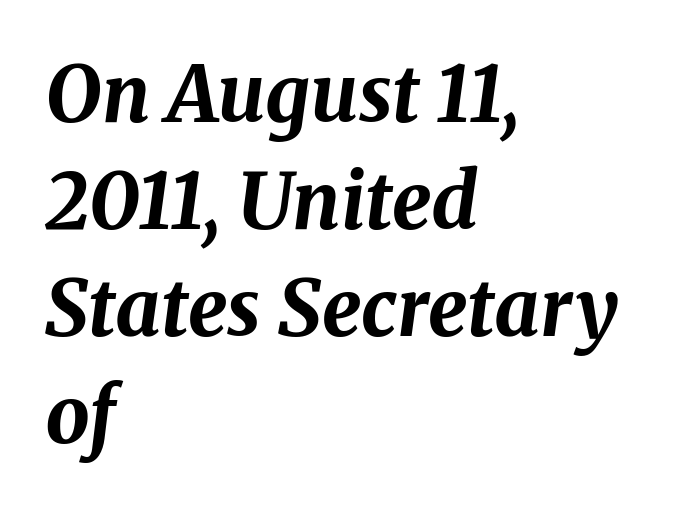
The image shows 78 px bold type, italic (leaning right); set left-aligned, normal line spacing (1.37x), normal letter spacing, not underlined; medium stroke contrast and a medium x-height.
